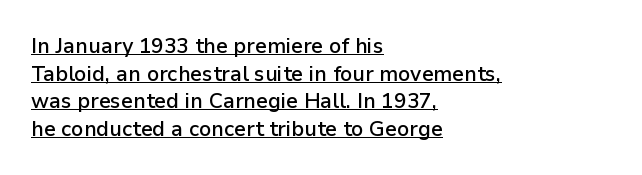
{"italic": "no", "bold": "semi", "underline": "yes", "align": "left", "line_spacing": "normal", "line_spacing_ratio": 1.31, "letter_spacing": "normal", "letter_spacing_em": 0.0, "glyph_px": 21}
